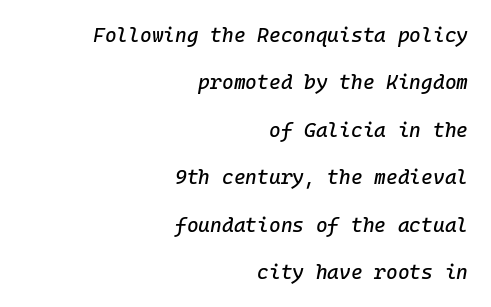
Whoever set this chose breathing room over compactness in the vertical rhythm. Every character sits at an angle, as italics do. In CSS terms this would be text-align: right. Rule under the text: the space is simply empty.
